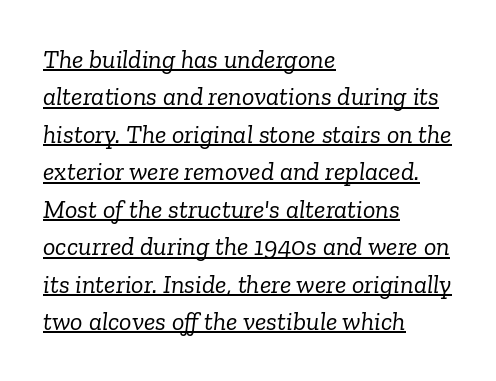
Q: Is the text bold? A: No.
Q: Is the text italic (slanted)? A: Yes, it leans right by about 6 degrees.
Q: Is the text underlined? A: Yes.
Q: How is the paragraph aligned? A: Left-aligned.
Q: Is the spacing between letters normal or unusually wide? A: Normal.
Q: Is the spacing between lines tight, normal or loose? A: Normal.
